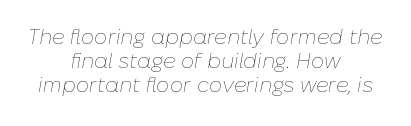
{"italic": "yes", "lean": "right", "slant_degrees": 10, "bold": "no", "underline": "no", "align": "center", "line_spacing": "tight", "line_spacing_ratio": 1.15, "letter_spacing": "normal", "letter_spacing_em": 0.0, "glyph_px": 21}
